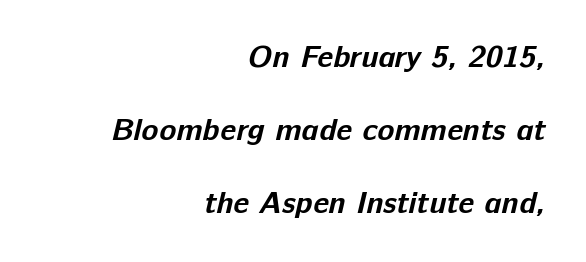
{"serif": "no", "bold": "yes", "weight": "bold", "width": "normal", "stroke_contrast": "low", "x_height": "medium", "monospaced": "no", "underline": "no", "align": "right", "line_spacing": "loose", "line_spacing_ratio": 2.35, "letter_spacing": "normal", "letter_spacing_em": 0.0, "glyph_px": 31}
